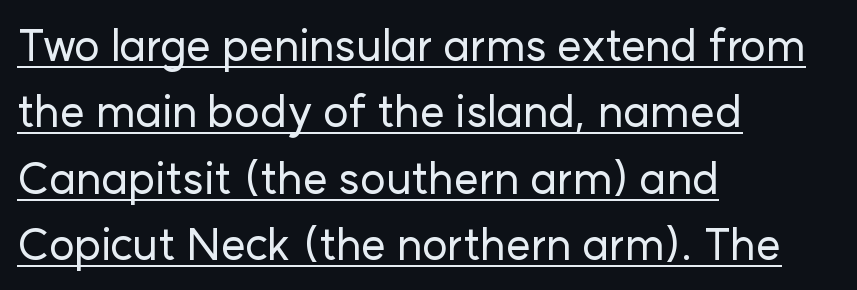
Q: Is the text italic (slanted)? A: No, it is upright.
Q: Is the typeface a serif or a sans-serif typeface? A: Sans-serif.
Q: Is the text underlined? A: Yes.
Q: How is the paragraph aligned? A: Left-aligned.
Q: Is the spacing between letters normal or unusually wide? A: Normal.
Q: Is the spacing between lines tight, normal or loose? A: Normal.
Q: Width (condensed, normal, or wide)? A: Normal.
Q: Stroke contrast? A: Low.
Q: x-height? A: Medium.
Q: Monospaced? A: No.
